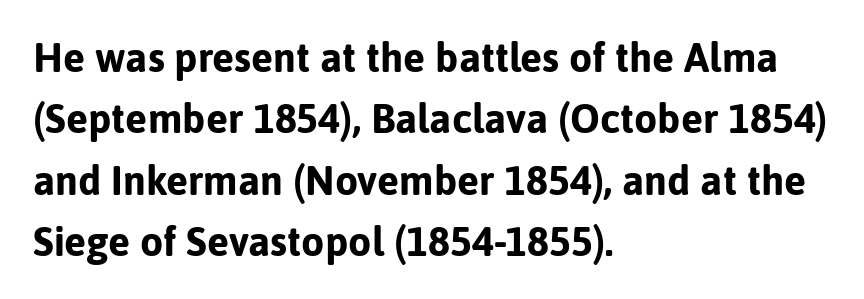
The image shows 41 px bold sans-serif type, upright; set left-aligned, normal line spacing (1.5x), normal letter spacing, not underlined; low stroke contrast and a medium x-height.
